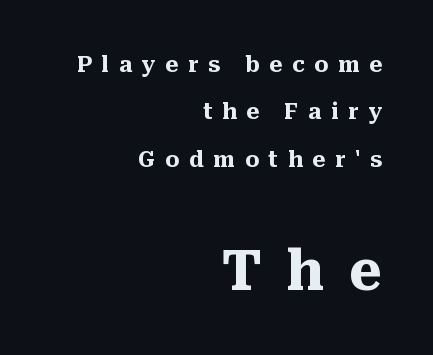
Q: Is the text bold? A: Yes.
Q: Is the text italic (slanted)? A: No, it is upright.
Q: Is the typeface a serif or a sans-serif typeface? A: Serif.
Q: Is the text underlined? A: No.
Q: How is the paragraph aligned? A: Right-aligned.
Q: Is the spacing between letters normal or unusually wide? A: Unusually wide.
Q: Is the spacing between lines tight, normal or loose? A: Loose.
Q: Which block of text is set in a larger size, the first (top) or the second (bottom)? A: The second (bottom) one.
Q: Width (condensed, normal, or wide)? A: Normal.
Q: Stroke contrast? A: Medium.
Q: x-height? A: Medium.
Q: Monospaced? A: No.
